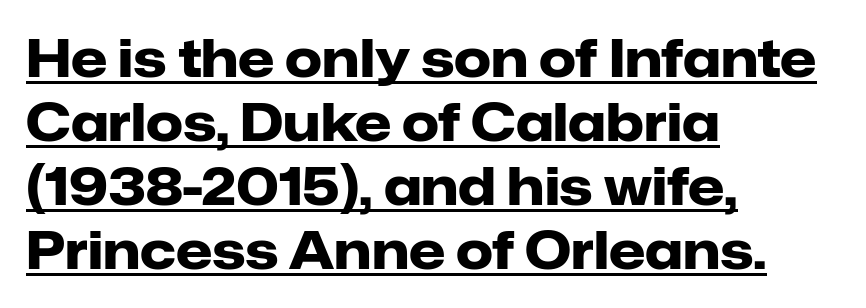
{"serif": "no", "italic": "no", "bold": "yes", "weight": "heavy", "width": "normal", "stroke_contrast": "low", "x_height": "medium", "monospaced": "no", "underline": "yes", "align": "left", "line_spacing_ratio": 1.23, "letter_spacing": "normal", "letter_spacing_em": 0.0, "glyph_px": 52}
